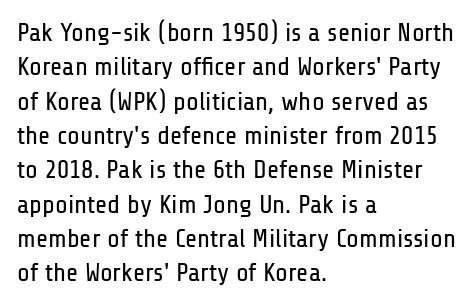
The image shows 26 px text type, upright; set left-aligned, normal line spacing (1.32x), normal letter spacing, not underlined.
